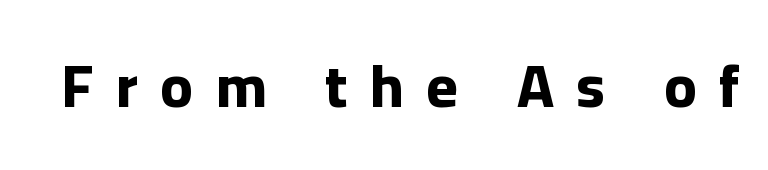
Q: Is the text bold? A: Yes.
Q: Is the text italic (slanted)? A: No, it is upright.
Q: Is the typeface a serif or a sans-serif typeface? A: Sans-serif.
Q: Is the text underlined? A: No.
Q: Is the spacing between letters normal or unusually wide? A: Unusually wide.
Q: Width (condensed, normal, or wide)? A: Normal.
Q: Stroke contrast? A: Low.
Q: x-height? A: Medium.
Q: Monospaced? A: No.
